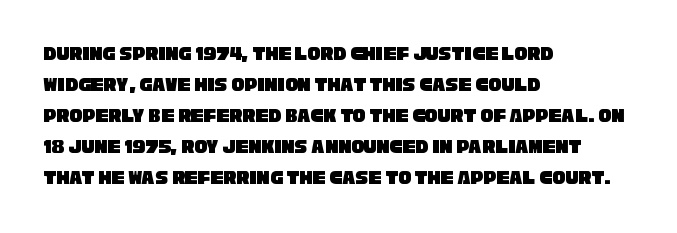
Q: Is the text underlined? A: No.
Q: How is the paragraph aligned? A: Left-aligned.
Q: Is the spacing between letters normal or unusually wide? A: Normal.
Q: Is the spacing between lines tight, normal or loose? A: Normal.
